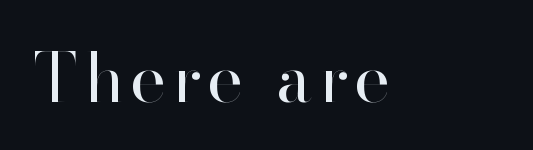
The image shows 68 px regular-weight sans-serif type, upright; set not underlined; high stroke contrast and a small x-height.
